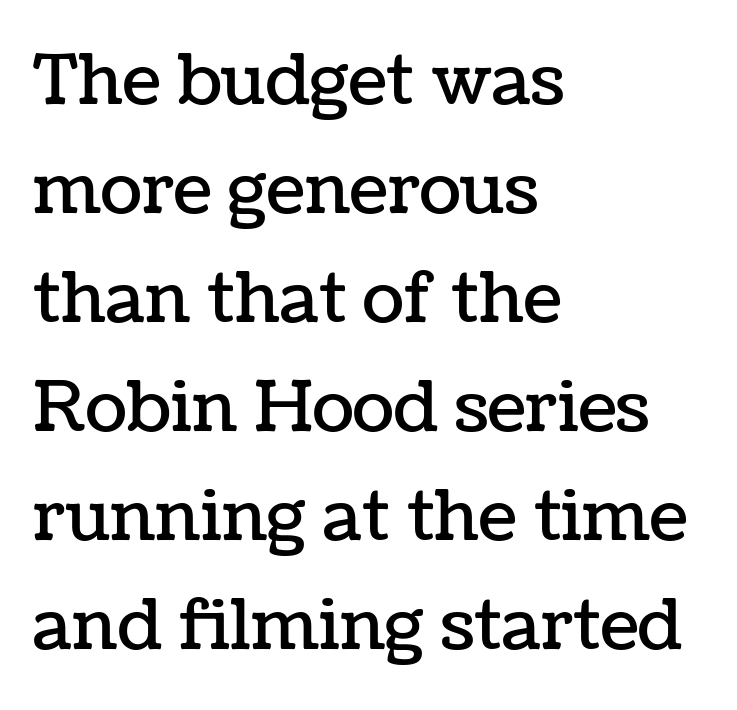
{"italic": "no", "width": "normal", "stroke_contrast": "low", "x_height": "medium", "monospaced": "no", "underline": "no", "align": "left", "line_spacing": "normal", "line_spacing_ratio": 1.58, "letter_spacing": "normal", "letter_spacing_em": 0.0, "glyph_px": 69}
